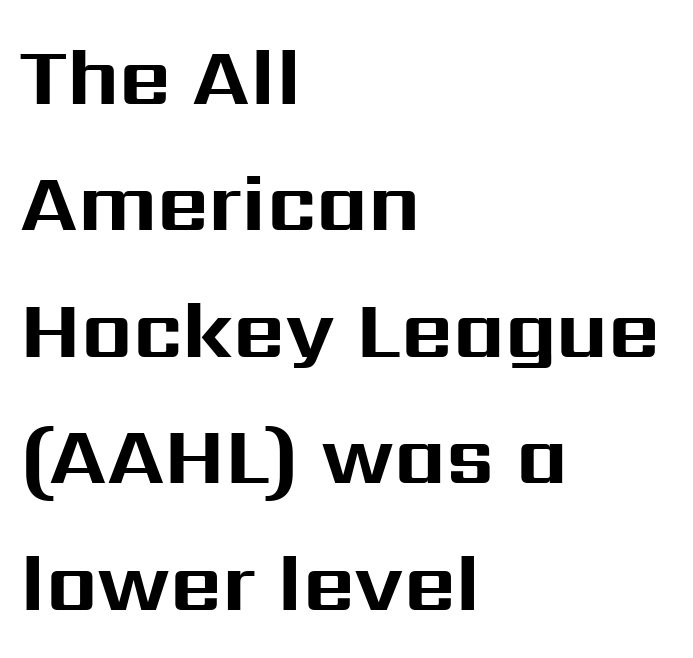
{"serif": "no", "italic": "no", "bold": "yes", "weight": "bold", "width": "normal", "stroke_contrast": "medium", "x_height": "medium", "monospaced": "no", "underline": "no", "align": "left", "line_spacing": "normal", "line_spacing_ratio": 1.58, "letter_spacing": "normal", "letter_spacing_em": 0.0, "glyph_px": 80}
